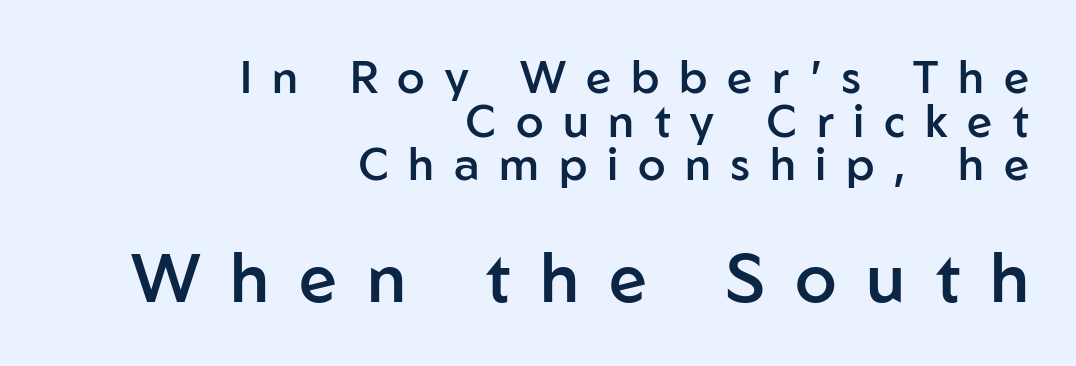
Q: Is the text bold? A: Semi-bold.
Q: Is the text italic (slanted)? A: No, it is upright.
Q: Is the typeface a serif or a sans-serif typeface? A: Sans-serif.
Q: Is the text underlined? A: No.
Q: How is the paragraph aligned? A: Right-aligned.
Q: Is the spacing between letters normal or unusually wide? A: Unusually wide.
Q: Is the spacing between lines tight, normal or loose? A: Tight.
Q: Which block of text is set in a larger size, the first (top) or the second (bottom)? A: The second (bottom) one.
Q: Width (condensed, normal, or wide)? A: Normal.
Q: Stroke contrast? A: Low.
Q: x-height? A: Medium.
Q: Monospaced? A: No.
